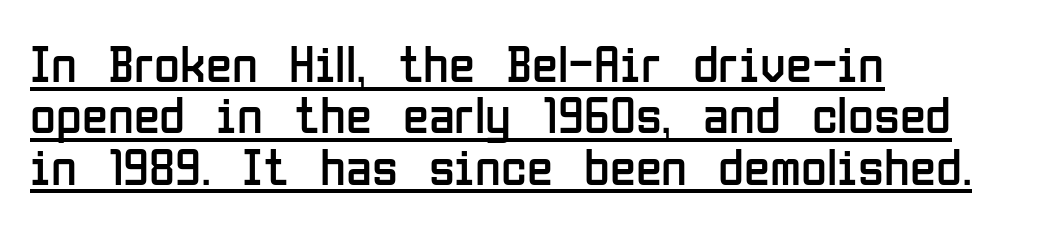
{"serif": "no", "italic": "no", "bold": "no", "weight": "regular", "width": "condensed", "stroke_contrast": "low", "x_height": "medium", "monospaced": "no", "underline": "yes", "align": "left", "line_spacing": "tight", "line_spacing_ratio": 0.97, "letter_spacing": "normal", "letter_spacing_em": 0.0, "glyph_px": 53}
